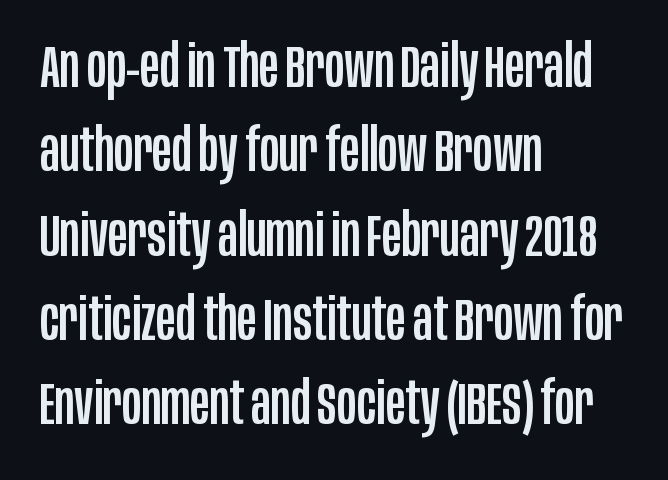
The letters advance in unequal steps, a hallmark of proportional type. Each letter's strokes conclude bluntly, with no projecting serifs. Type without underlining. The passage is arranged the way most books set body copy — flush left.
